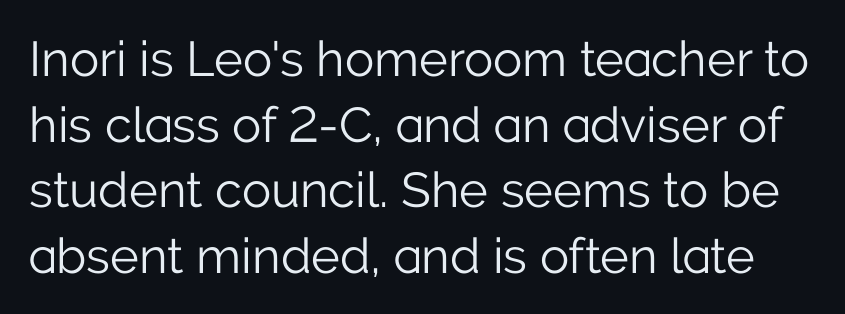
Q: Is the text bold? A: No.
Q: Is the text italic (slanted)? A: No, it is upright.
Q: Is the typeface a serif or a sans-serif typeface? A: Sans-serif.
Q: Is the text underlined? A: No.
Q: Is the spacing between letters normal or unusually wide? A: Normal.
Q: Is the spacing between lines tight, normal or loose? A: Normal.
Q: Width (condensed, normal, or wide)? A: Normal.
Q: Stroke contrast? A: Low.
Q: x-height? A: Medium.
Q: Monospaced? A: No.
